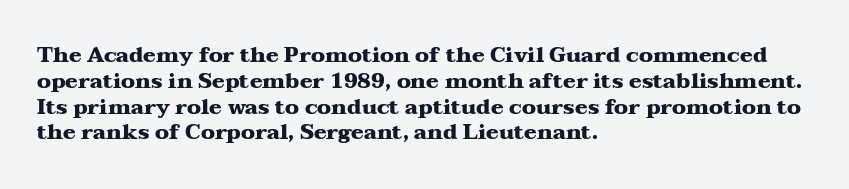
The image shows 21 px bold type, upright; set left-aligned, line spacing 1.23x, normal letter spacing, not underlined.
